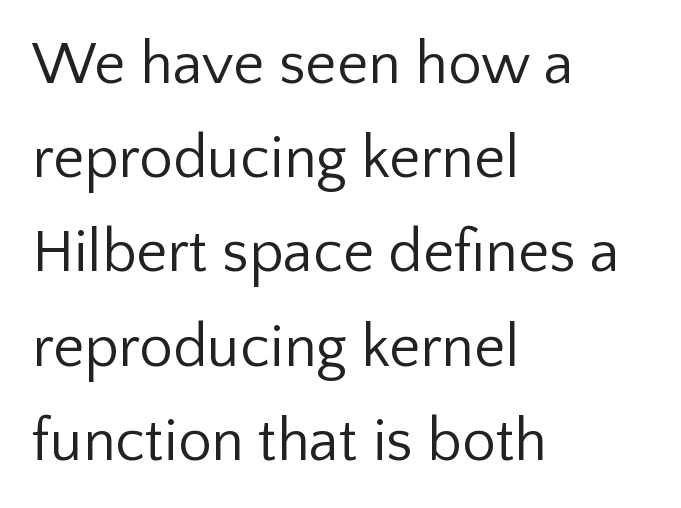
The image shows 60 px regular-weight sans-serif type, upright; set left-aligned, normal line spacing (1.57x), normal letter spacing, not underlined; low stroke contrast and a medium x-height.
